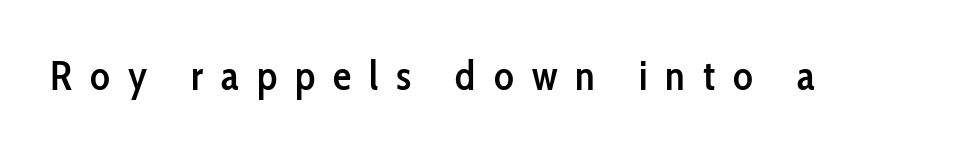
How heavy is the stroke? Medium-heavy — a semibold, shy of bold. The specimen omits any rule beneath the text block's lines. Quick note: not italic, upright. These lines are rendered in a variable-pitch font. The rendering inserts visible extra space after every character. Observe the absence of serifs on each vertical stroke in this sample.
